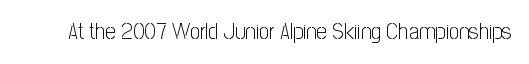
The type is set solid horizontally, with unmodified tracking. Words float on clear page, feet unadorned. A quiet, ordinary-to-light weight characterises the typeface. The type sits square on the baseline with zero lean.
